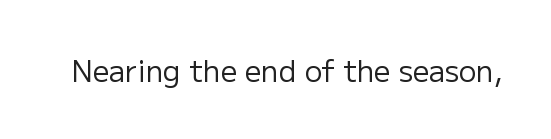
{"serif": "no", "italic": "no", "bold": "no", "weight": "regular", "width": "normal", "stroke_contrast": "low", "x_height": "medium", "monospaced": "no", "underline": "no", "letter_spacing": "normal", "letter_spacing_em": 0.0, "glyph_px": 29}
